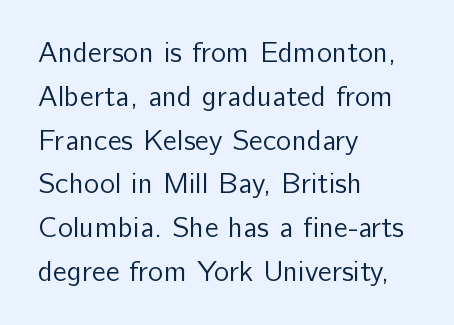
The image shows 29 px regular-weight sans-serif type, upright; set left-aligned, normal line spacing (1.51x), normal letter spacing, not underlined; low stroke contrast and a medium x-height.
